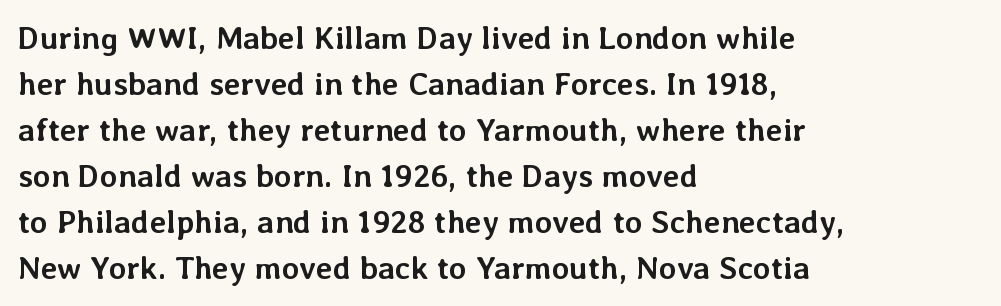
Caption: multi-line text, flush left, ragged right. This sample has the flowing, uneven cadence of proportional lettering. Inter-character spacing is left at the font's built-in metrics. The leading is moderate, giving the passage an even texture. Check the space under the baseline: it is left empty.
